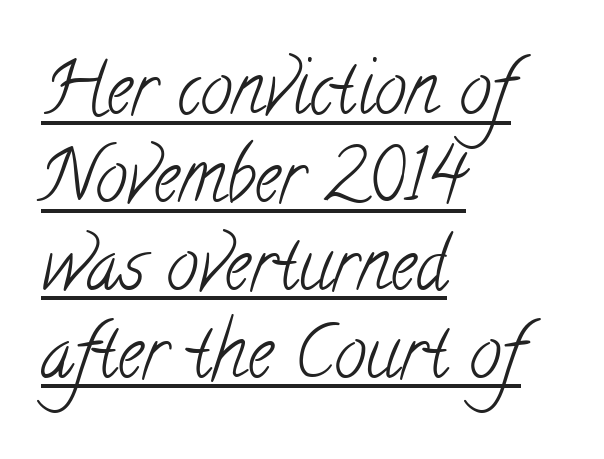
The image shows 72 px light, condensed serif type; set left-aligned, line spacing 1.22x, normal letter spacing, underlined; low stroke contrast and a small x-height.
